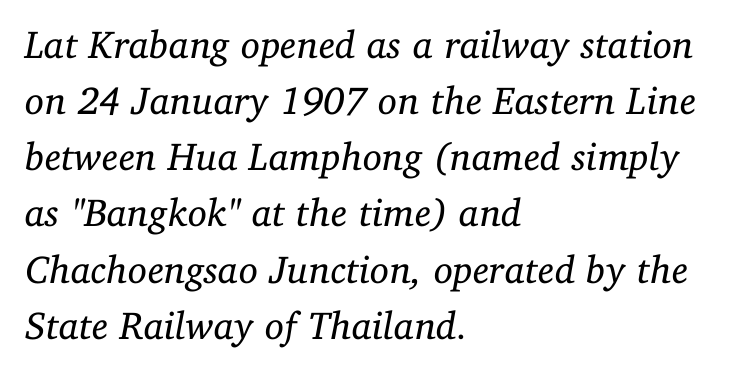
Q: Is the text bold? A: No.
Q: Is the text italic (slanted)? A: Yes, it leans right by about 11 degrees.
Q: Is the typeface a serif or a sans-serif typeface? A: Serif.
Q: Is the text underlined? A: No.
Q: How is the paragraph aligned? A: Left-aligned.
Q: Is the spacing between letters normal or unusually wide? A: Normal.
Q: Is the spacing between lines tight, normal or loose? A: Normal.
Q: Width (condensed, normal, or wide)? A: Normal.
Q: Stroke contrast? A: Low.
Q: x-height? A: Medium.
Q: Monospaced? A: No.
